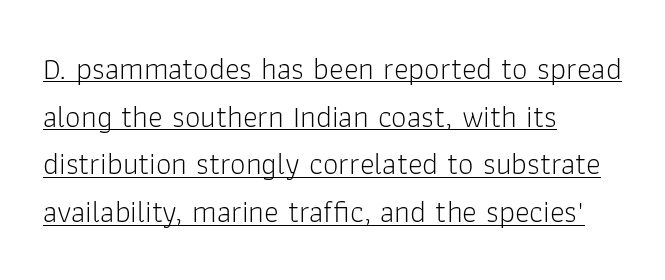
{"serif": "no", "italic": "no", "bold": "no", "weight": "light", "width": "normal", "stroke_contrast": "low", "x_height": "medium", "monospaced": "no", "underline": "yes", "align": "left", "line_spacing": "normal", "line_spacing_ratio": 1.54, "letter_spacing": "normal", "letter_spacing_em": 0.0, "glyph_px": 31}
